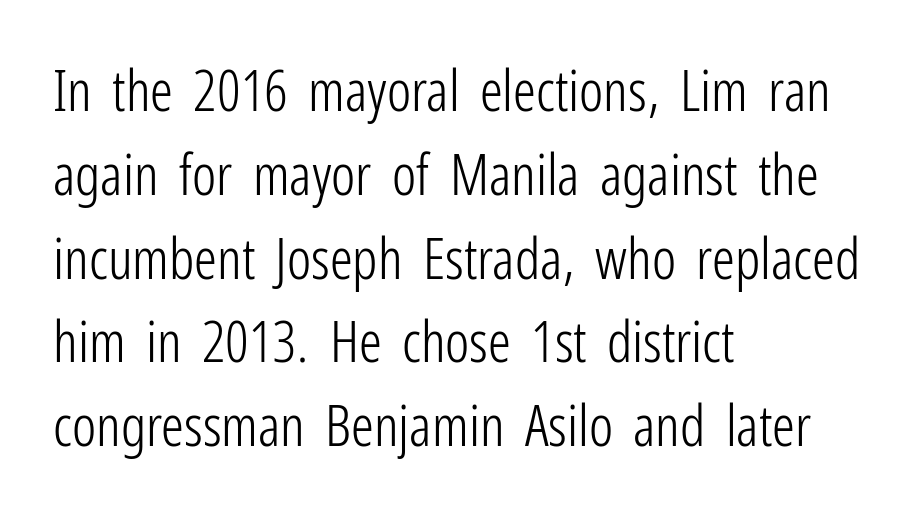
{"serif": "no", "italic": "no", "bold": "no", "weight": "light", "width": "condensed", "stroke_contrast": "low", "x_height": "medium", "monospaced": "no", "underline": "no", "align": "left", "line_spacing": "normal", "line_spacing_ratio": 1.47, "letter_spacing": "normal", "letter_spacing_em": 0.0, "glyph_px": 57}
